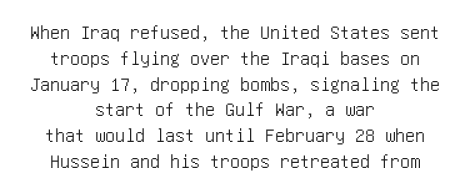
Q: Is the text italic (slanted)? A: No, it is upright.
Q: Is the text underlined? A: No.
Q: How is the paragraph aligned? A: Centered.
Q: Is the spacing between letters normal or unusually wide? A: Normal.
Q: Is the spacing between lines tight, normal or loose? A: Normal.
